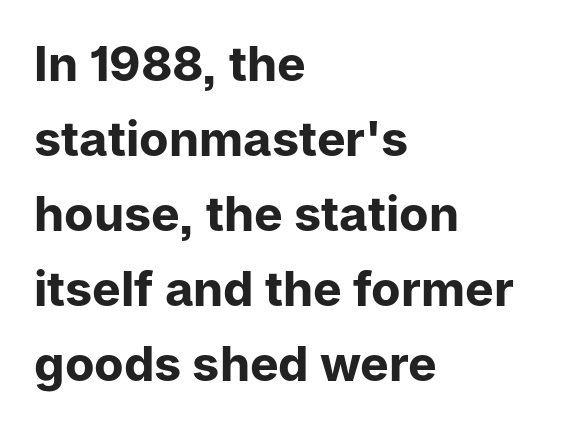
{"serif": "no", "italic": "no", "bold": "yes", "weight": "bold", "width": "normal", "stroke_contrast": "low", "x_height": "medium", "monospaced": "no", "underline": "no", "align": "left", "line_spacing": "normal", "line_spacing_ratio": 1.56, "letter_spacing": "normal", "letter_spacing_em": 0.0, "glyph_px": 48}
